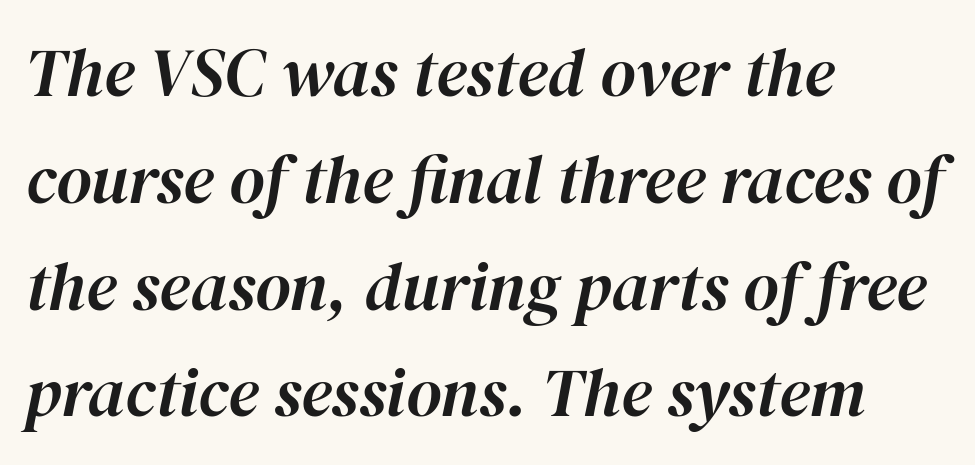
{"italic": "yes", "lean": "right", "slant_degrees": 12, "width": "normal", "stroke_contrast": "high", "x_height": "medium", "monospaced": "no", "underline": "no", "align": "left", "line_spacing": "normal", "line_spacing_ratio": 1.57, "letter_spacing": "normal", "letter_spacing_em": 0.0, "glyph_px": 68}
